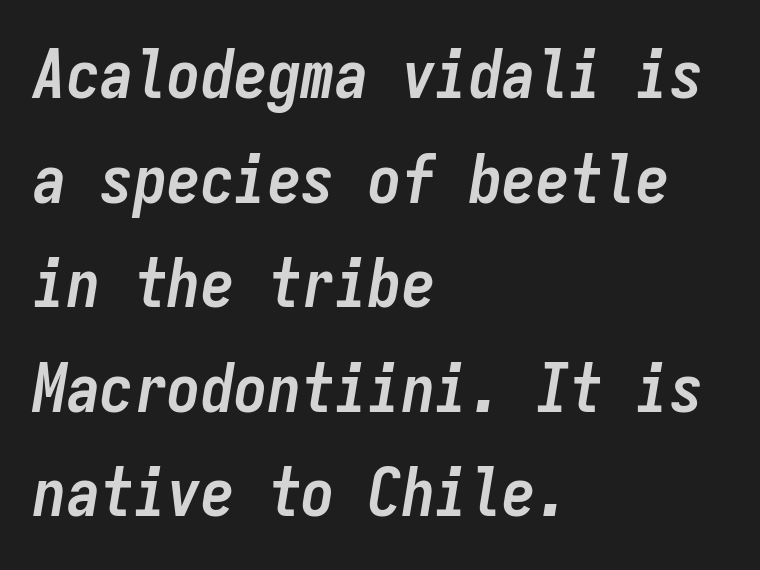
{"italic": "yes", "lean": "right", "slant_degrees": 9, "bold": "yes", "weight": "semibold", "width": "condensed", "stroke_contrast": "low", "x_height": "medium", "monospaced": "yes", "underline": "no", "align": "left", "line_spacing": "normal", "line_spacing_ratio": 1.56, "letter_spacing": "normal", "letter_spacing_em": 0.0, "glyph_px": 67}
